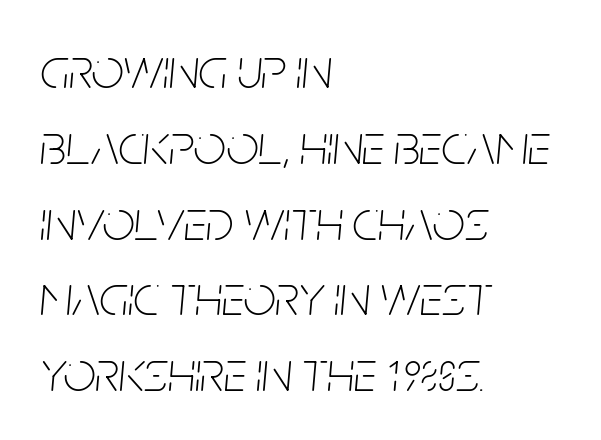
The image shows 57 px thin, condensed type, italic (leaning right); set left-aligned, normal line spacing (1.33x), normal letter spacing, not underlined; low stroke contrast and a large x-height.
